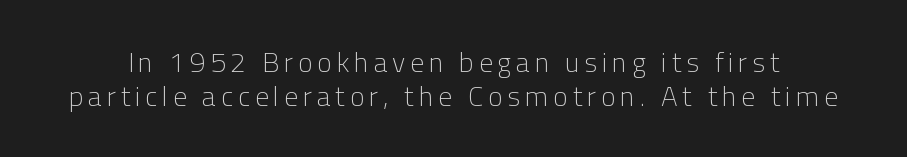
The image shows 28 px light sans-serif type, upright; set line spacing 1.21x, not underlined; low stroke contrast and a medium x-height.
